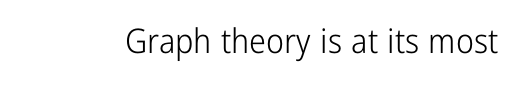
Q: Is the text bold? A: No.
Q: Is the text italic (slanted)? A: No, it is upright.
Q: Is the typeface a serif or a sans-serif typeface? A: Sans-serif.
Q: Is the text underlined? A: No.
Q: Is the spacing between letters normal or unusually wide? A: Normal.
Q: Width (condensed, normal, or wide)? A: Condensed.
Q: Stroke contrast? A: Low.
Q: x-height? A: Medium.
Q: Monospaced? A: No.
